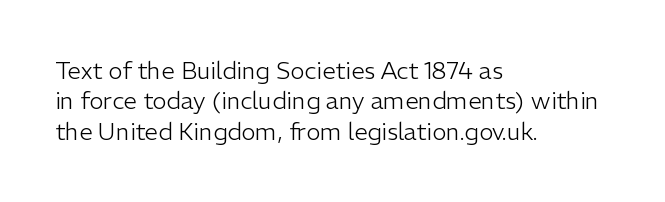
Q: Is the text bold? A: No.
Q: Is the text italic (slanted)? A: No, it is upright.
Q: Is the text underlined? A: No.
Q: How is the paragraph aligned? A: Left-aligned.
Q: Is the spacing between letters normal or unusually wide? A: Normal.
Q: Is the spacing between lines tight, normal or loose? A: Normal.
